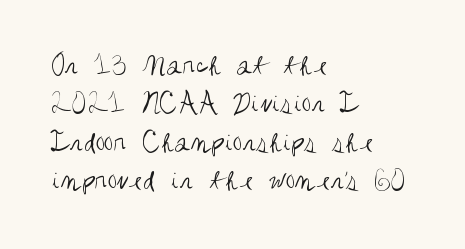
Bold? No — there's no thickening of the strokes. The passage shown is typed in a proportional face where columns would drift. The face used here is rendered with its standard letterfit. Check under the words: just untouched page. One-word summary of the alignment: left.
